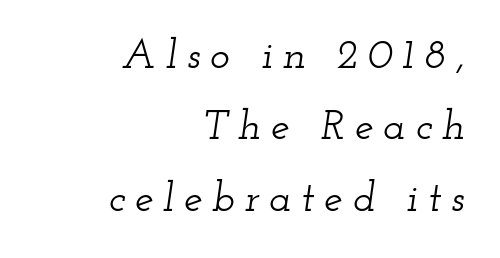
Q: Is the text italic (slanted)? A: Yes, it leans right by about 12 degrees.
Q: Is the typeface a serif or a sans-serif typeface? A: Serif.
Q: Is the text underlined? A: No.
Q: How is the paragraph aligned? A: Right-aligned.
Q: Is the spacing between letters normal or unusually wide? A: Unusually wide.
Q: Is the spacing between lines tight, normal or loose? A: Normal.
Q: Width (condensed, normal, or wide)? A: Wide.
Q: Stroke contrast? A: Low.
Q: x-height? A: Small.
Q: Monospaced? A: No.
